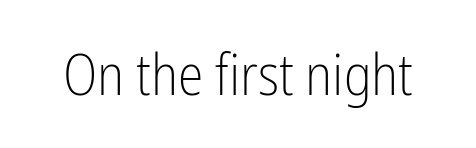
Q: Is the text bold? A: No.
Q: Is the text italic (slanted)? A: No, it is upright.
Q: Is the typeface a serif or a sans-serif typeface? A: Sans-serif.
Q: Is the text underlined? A: No.
Q: Is the spacing between letters normal or unusually wide? A: Normal.
Q: Width (condensed, normal, or wide)? A: Condensed.
Q: Stroke contrast? A: Low.
Q: x-height? A: Medium.
Q: Monospaced? A: No.
